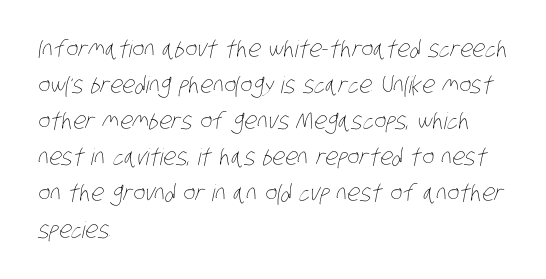
Weight: not bold — regular or lighter. Standard letterfit; no display-style spreading of the glyphs. Clear beneath every line of the passage. Caption: multi-line text, flush left, ragged right.
